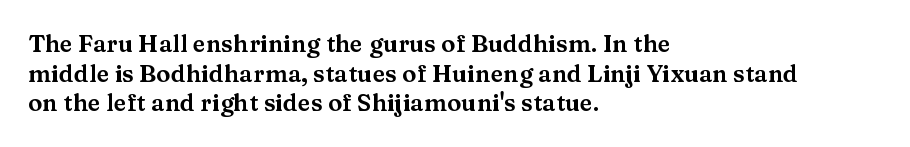
{"italic": "no", "underline": "no", "align": "left", "line_spacing_ratio": 1.23, "letter_spacing": "normal", "letter_spacing_em": 0.0, "glyph_px": 24}
